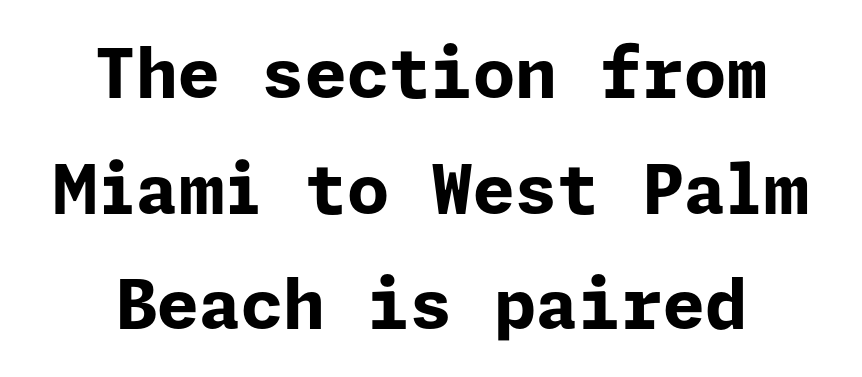
Q: Is the text bold? A: Yes.
Q: Is the text italic (slanted)? A: No, it is upright.
Q: Is the typeface a serif or a sans-serif typeface? A: Sans-serif.
Q: Is the text underlined? A: No.
Q: How is the paragraph aligned? A: Centered.
Q: Is the spacing between letters normal or unusually wide? A: Normal.
Q: Is the spacing between lines tight, normal or loose? A: Normal.
Q: Width (condensed, normal, or wide)? A: Normal.
Q: Stroke contrast? A: Low.
Q: x-height? A: Medium.
